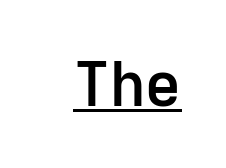
The image shows 62 px semibold sans-serif type, upright; set normal letter spacing, underlined; low stroke contrast and a medium x-height.
